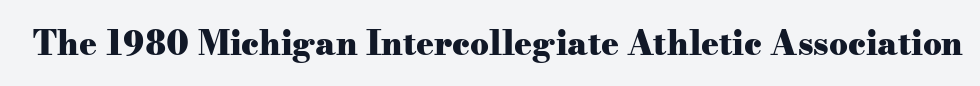
You can tell it's not italic because the verticals are truly vertical. Students, this is bold: see how much ink each stroke carries. Just letters on the line, the space beneath them empty. The letters advance in unequal steps, a hallmark of proportional type.
